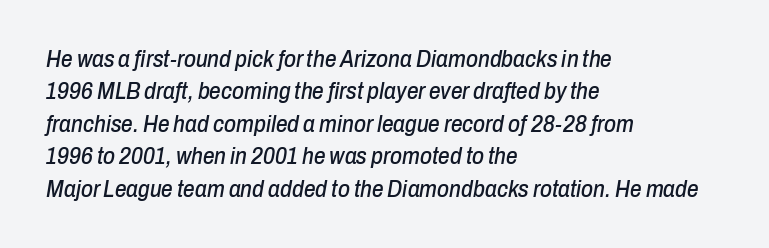
{"italic": "yes", "lean": "right", "slant_degrees": 10, "underline": "no", "align": "left", "line_spacing": "normal", "line_spacing_ratio": 1.41, "letter_spacing": "normal", "letter_spacing_em": 0.0, "glyph_px": 23}
